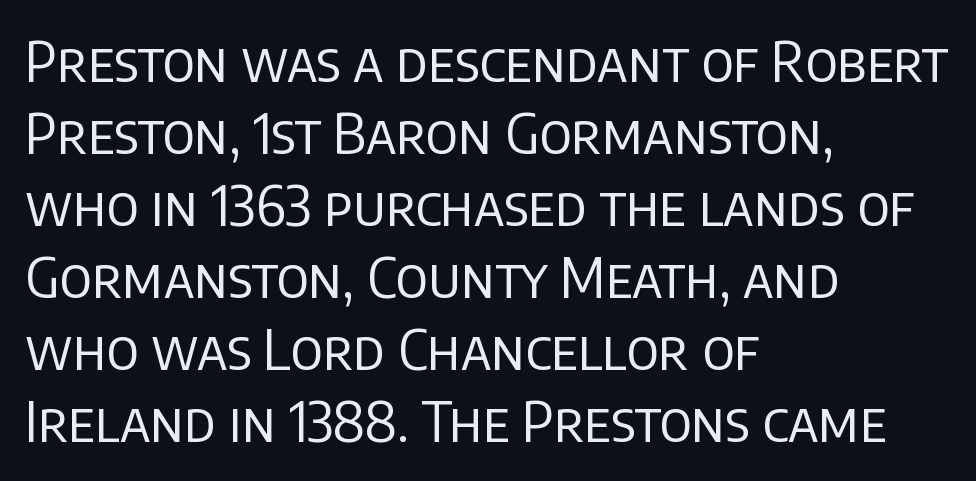
Short note: letters normally spaced. Posture: upright roman. Does the leading feel generous? No, just average. Look at the bottom of the vertical strokes: they stop flat, with no serifs. The passage shown is not underscored anywhere.
